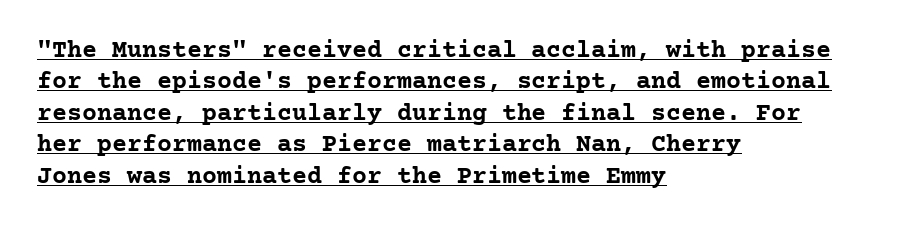
Q: Is the text bold? A: Yes.
Q: Is the text italic (slanted)? A: No, it is upright.
Q: Is the text underlined? A: Yes.
Q: How is the paragraph aligned? A: Left-aligned.
Q: Is the spacing between letters normal or unusually wide? A: Normal.
Q: Is the spacing between lines tight, normal or loose? A: Normal.
